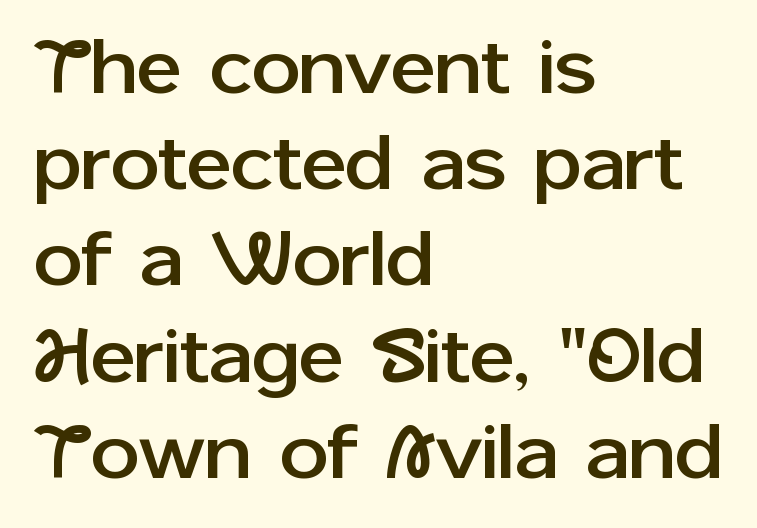
The image shows 77 px sans-serif type, upright; set left-aligned, normal line spacing (1.25x), normal letter spacing, not underlined; low stroke contrast and a medium x-height.
